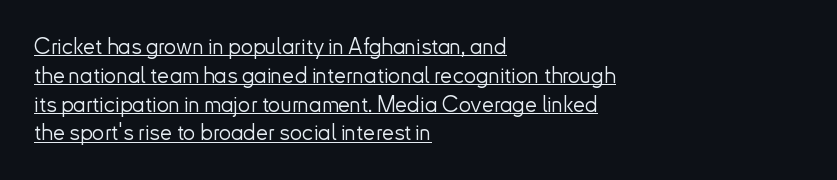
The horizontal fit of the characters is conventional and even. Heft: none added — not bold. Does a line run under the words? Yes, clearly. Honestly, the row spacing looks completely unremarkable. These lines were composed using upright roman letters. Horizontally, the lines are justified to the leading edge only.
